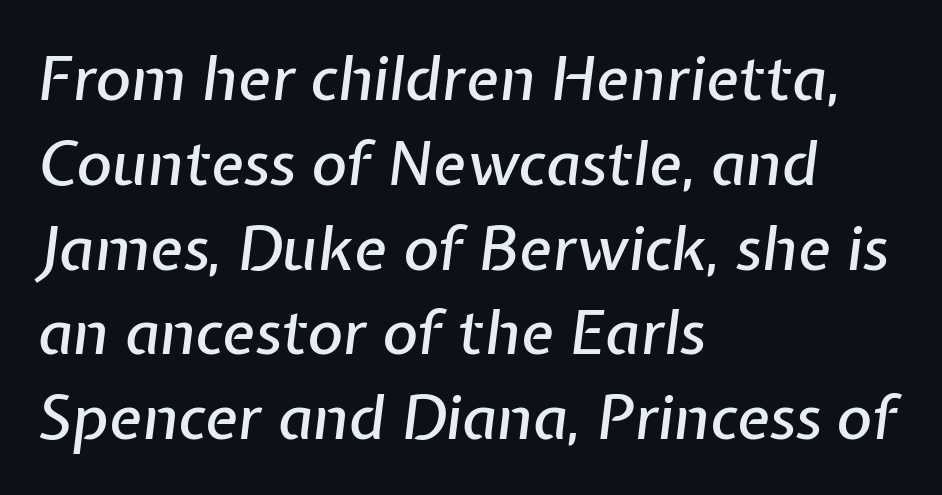
{"italic": "yes", "lean": "right", "slant_degrees": 7, "width": "normal", "stroke_contrast": "low", "x_height": "medium", "monospaced": "no", "underline": "no", "align": "left", "line_spacing": "normal", "line_spacing_ratio": 1.39, "letter_spacing": "normal", "letter_spacing_em": 0.0, "glyph_px": 61}
